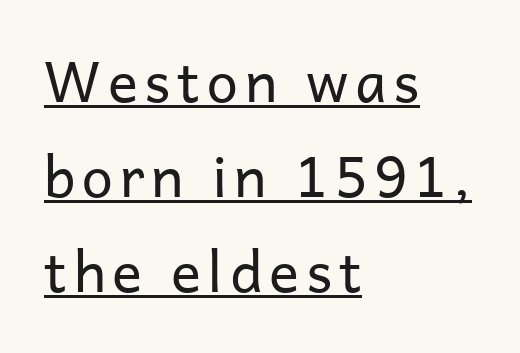
Q: Is the text bold? A: No.
Q: Is the text italic (slanted)? A: No, it is upright.
Q: Is the typeface a serif or a sans-serif typeface? A: Sans-serif.
Q: Is the text underlined? A: Yes.
Q: How is the paragraph aligned? A: Left-aligned.
Q: Is the spacing between lines tight, normal or loose? A: Normal.
Q: Width (condensed, normal, or wide)? A: Normal.
Q: Stroke contrast? A: Low.
Q: x-height? A: Medium.
Q: Monospaced? A: No.
